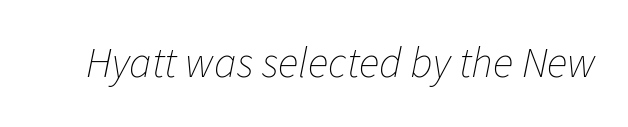
{"italic": "yes", "lean": "right", "slant_degrees": 11, "bold": "no", "weight": "thin", "width": "normal", "stroke_contrast": "low", "x_height": "medium", "monospaced": "no", "underline": "no", "letter_spacing": "normal", "letter_spacing_em": 0.0, "glyph_px": 43}
